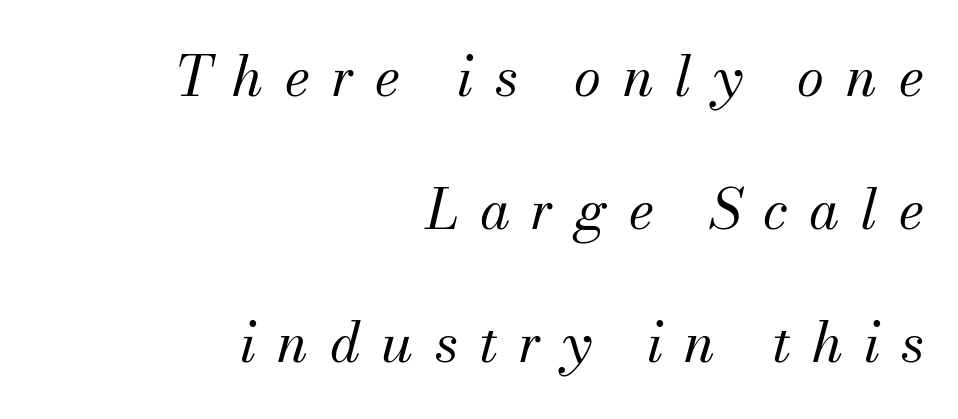
Stems and bowls with no extra thickness — not bold. Plain, unruled lines of type. This rendering widens character spacing well past its baseline value. Short and long lines alike share a common ending point at right. Note: serifs present on the glyphs. Do the characters align in a grid? No, the font is proportional.
